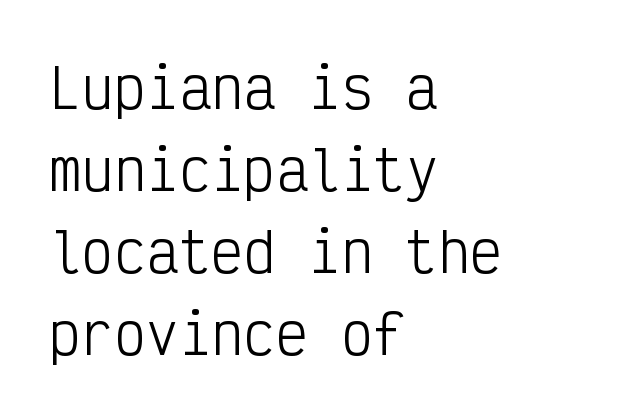
Q: Is the text bold? A: No.
Q: Is the text italic (slanted)? A: No, it is upright.
Q: Is the typeface a serif or a sans-serif typeface? A: Sans-serif.
Q: Is the text underlined? A: No.
Q: How is the paragraph aligned? A: Left-aligned.
Q: Is the spacing between letters normal or unusually wide? A: Normal.
Q: Is the spacing between lines tight, normal or loose? A: Normal.
Q: Width (condensed, normal, or wide)? A: Condensed.
Q: Stroke contrast? A: Low.
Q: x-height? A: Medium.
Q: Monospaced? A: Yes.
